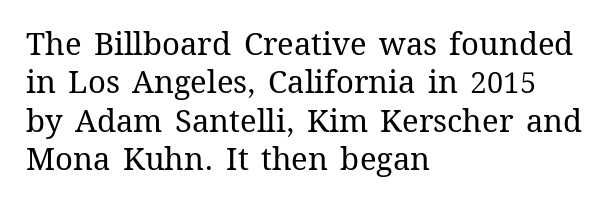
{"italic": "no", "bold": "no", "weight": "regular", "width": "normal", "stroke_contrast": "medium", "x_height": "medium", "monospaced": "no", "underline": "no", "align": "left", "line_spacing_ratio": 1.24, "letter_spacing": "normal", "letter_spacing_em": 0.0, "glyph_px": 31}
